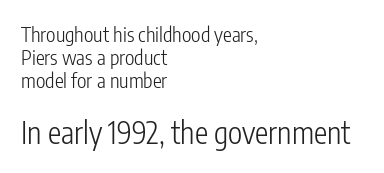
The image shows 30 px light, condensed sans-serif type, upright; set left-aligned, tight line spacing (1.14x), normal letter spacing, not underlined; the second (bottom) block is 1.5x larger; low stroke contrast and a medium x-height.
